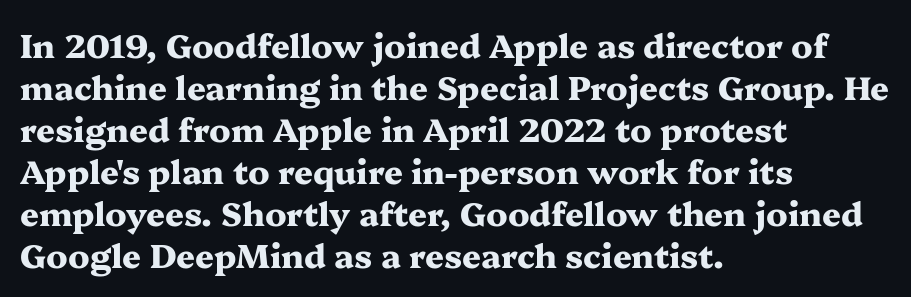
Q: Is the text bold? A: Yes.
Q: Is the text italic (slanted)? A: No, it is upright.
Q: Is the typeface a serif or a sans-serif typeface? A: Serif.
Q: Is the text underlined? A: No.
Q: How is the paragraph aligned? A: Left-aligned.
Q: Is the spacing between letters normal or unusually wide? A: Normal.
Q: Is the spacing between lines tight, normal or loose? A: Normal.
Q: Width (condensed, normal, or wide)? A: Wide.
Q: Stroke contrast? A: Medium.
Q: x-height? A: Medium.
Q: Monospaced? A: No.
